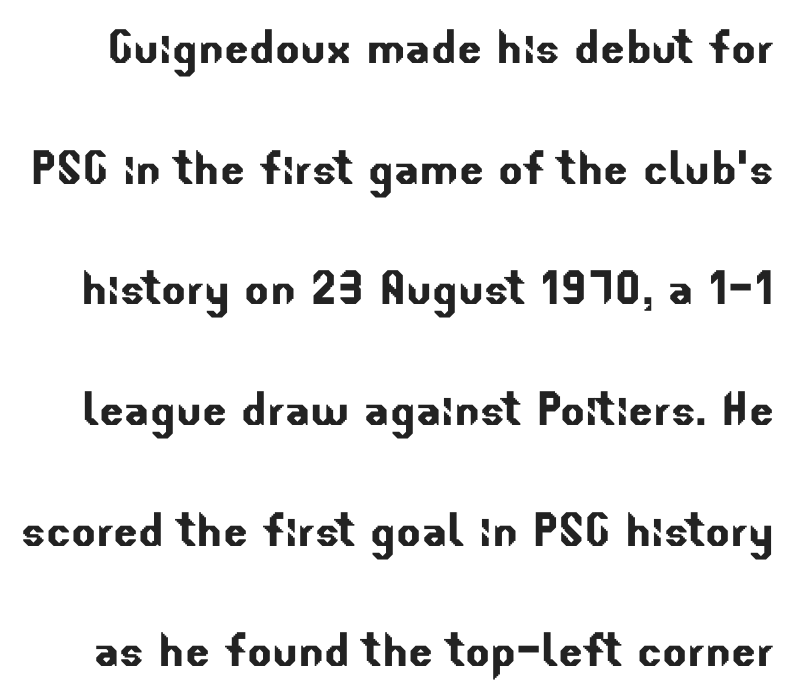
Note the varied advance widths — an 'i' is clearly narrower than an 'm'. These lines keep a tight, regular rhythm from letter to letter. A sans-serif font was chosen for this passage. The lines are spread far apart with generous leading. The specimen omits any rule beneath the text block's lines.
